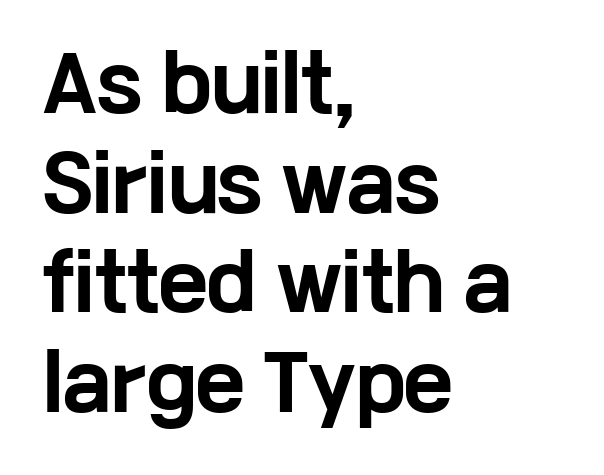
Looks like regular typesetting: each glyph gets only the width it needs. This sample is left-justified, so line endings fall wherever the words run out. Any mark beneath the type? The region is blank. Inter-character spacing is left at the font's built-in metrics. No feet cap the strokes, marking this as sans-serif type. Do the letters lean? They stand straight.
